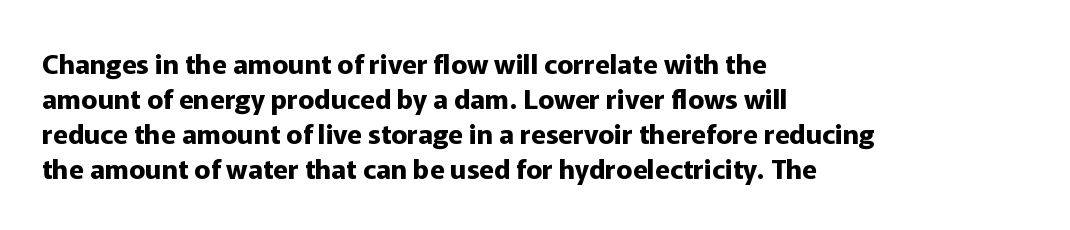
The image shows 27 px bold type, upright; set left-aligned, normal line spacing (1.3x), normal letter spacing, not underlined.
